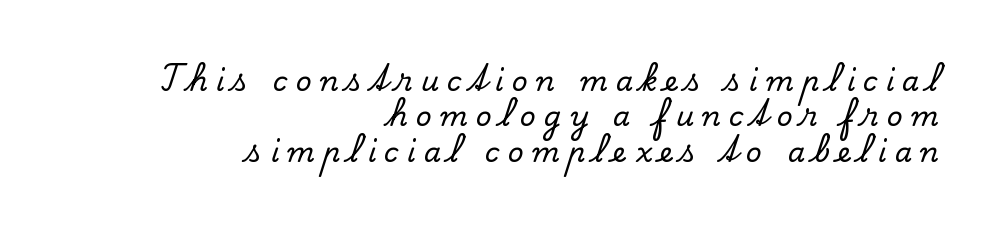
Q: Is the text italic (slanted)? A: Yes.
Q: Is the typeface a serif or a sans-serif typeface? A: Serif.
Q: Is the text underlined? A: No.
Q: How is the paragraph aligned? A: Right-aligned.
Q: Is the spacing between letters normal or unusually wide? A: Unusually wide.
Q: Is the spacing between lines tight, normal or loose? A: Normal.
Q: Width (condensed, normal, or wide)? A: Normal.
Q: Stroke contrast? A: Low.
Q: x-height? A: Small.
Q: Monospaced? A: No.
